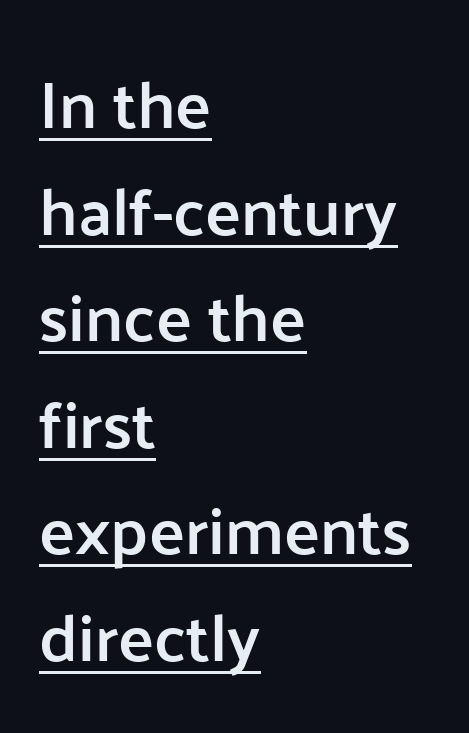
Q: Is the text bold? A: Semi-bold.
Q: Is the text italic (slanted)? A: No, it is upright.
Q: Is the typeface a serif or a sans-serif typeface? A: Sans-serif.
Q: Is the text underlined? A: Yes.
Q: How is the paragraph aligned? A: Left-aligned.
Q: Is the spacing between letters normal or unusually wide? A: Normal.
Q: Is the spacing between lines tight, normal or loose? A: Normal.
Q: Width (condensed, normal, or wide)? A: Normal.
Q: Stroke contrast? A: Low.
Q: x-height? A: Medium.
Q: Monospaced? A: No.
